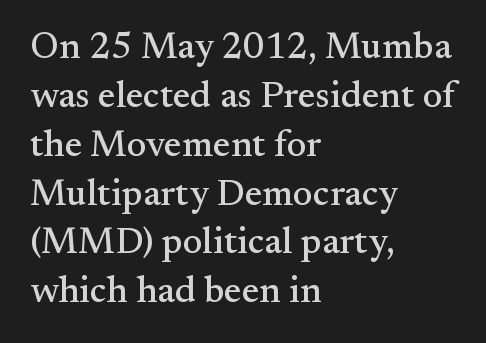
{"serif": "yes", "italic": "no", "width": "normal", "stroke_contrast": "medium", "x_height": "small", "monospaced": "no", "underline": "no", "align": "left", "line_spacing": "normal", "line_spacing_ratio": 1.32, "letter_spacing": "normal", "letter_spacing_em": 0.0, "glyph_px": 37}
